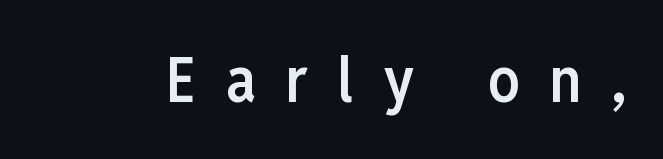
Q: Is the text bold? A: Semi-bold.
Q: Is the text italic (slanted)? A: No, it is upright.
Q: Is the typeface a serif or a sans-serif typeface? A: Sans-serif.
Q: Is the text underlined? A: No.
Q: Is the spacing between letters normal or unusually wide? A: Unusually wide.
Q: Width (condensed, normal, or wide)? A: Condensed.
Q: Stroke contrast? A: Low.
Q: x-height? A: Medium.
Q: Monospaced? A: No.
